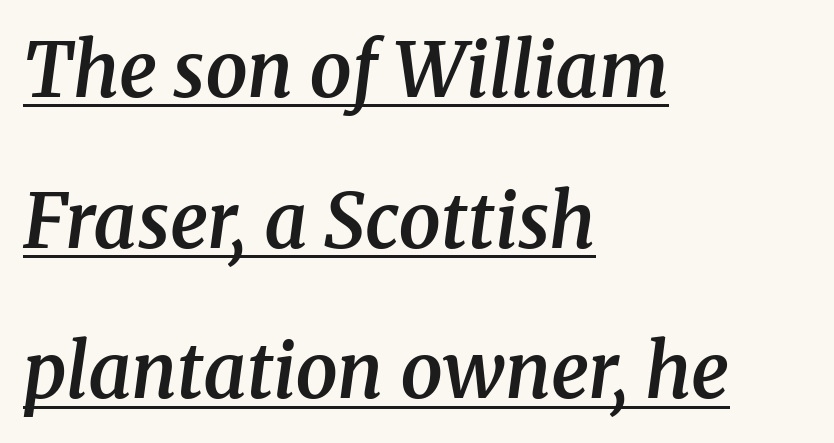
The gaps between neighbouring characters are ordinary and unremarkable. On the weight axis this lands at semibold, roughly 600. The typesetter has applied underlining to the passage shown. The glyphs look as if they've been sheared to an angle.
